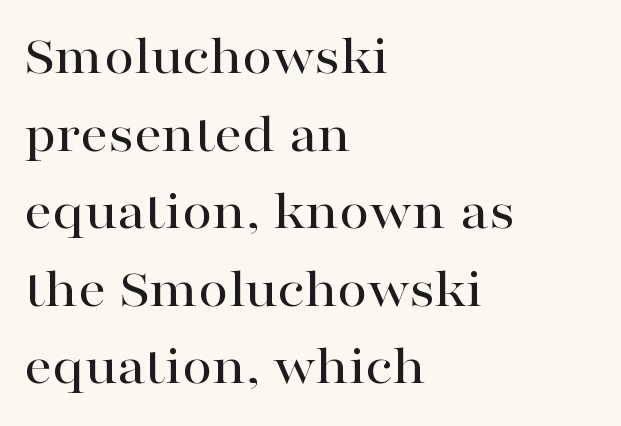
The image shows 55 px wide serif type, upright; set left-aligned, normal line spacing (1.41x), normal letter spacing, not underlined; high stroke contrast and a medium x-height.
